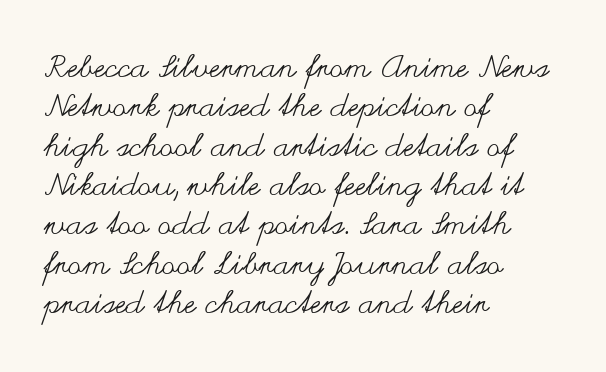
Short note: letters normally spaced. The font sits on the lighter half of the weight spectrum, regular included. Glance below the letters and you will spot only blank space. Leftover space on each line is placed entirely after the last word. Is there much room between lines? A standard amount, neither cramped nor airy.
